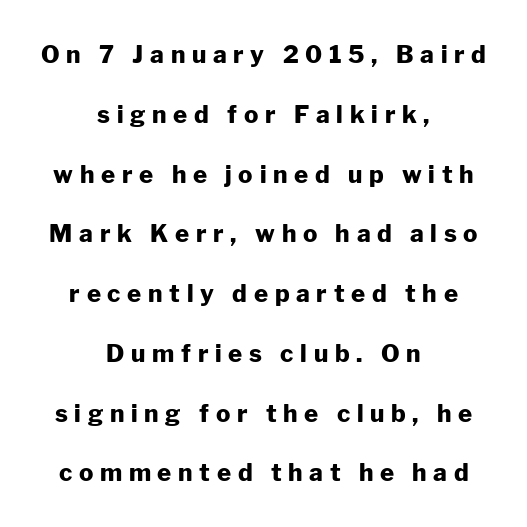
{"italic": "no", "bold": "yes", "underline": "no", "align": "center", "line_spacing": "loose", "line_spacing_ratio": 2.49, "letter_spacing": "wide", "letter_spacing_em": 0.28, "glyph_px": 24}
